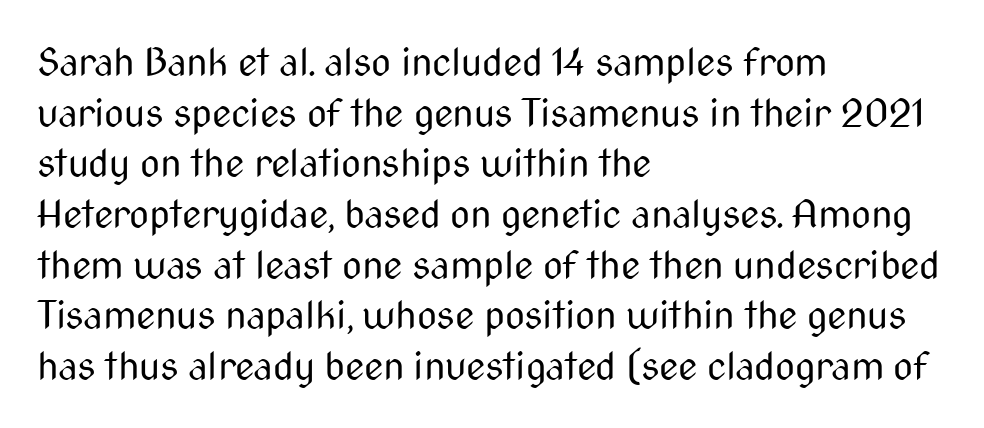
Examine the stroke ends and you'll find no serifs. Summary of vertical rhythm: regular, with standard interline spacing. The compositor pushed each line to the left boundary. Looks like regular typesetting: each glyph gets only the width it needs. These lines were composed using upright roman letters.
